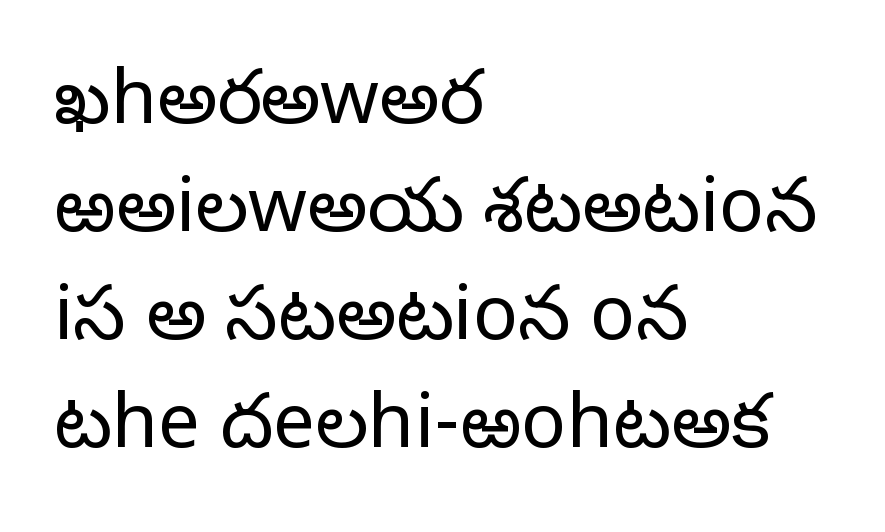
{"serif": "no", "italic": "no", "bold": "no", "weight": "light", "width": "normal", "stroke_contrast": "low", "x_height": "medium", "monospaced": "no", "underline": "no", "align": "left", "line_spacing": "normal", "line_spacing_ratio": 1.44, "letter_spacing": "normal", "letter_spacing_em": 0.0, "glyph_px": 75}
